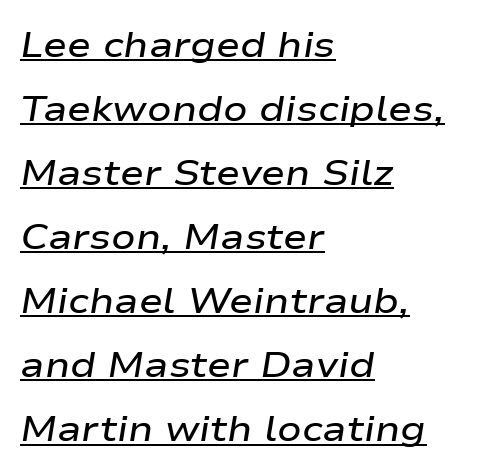
Q: Is the text bold? A: Semi-bold.
Q: Is the text italic (slanted)? A: Yes, it leans right by about 9 degrees.
Q: Is the text underlined? A: Yes.
Q: How is the paragraph aligned? A: Left-aligned.
Q: Is the spacing between letters normal or unusually wide? A: Normal.
Q: Width (condensed, normal, or wide)? A: Wide.
Q: Stroke contrast? A: Low.
Q: x-height? A: Medium.
Q: Monospaced? A: No.
